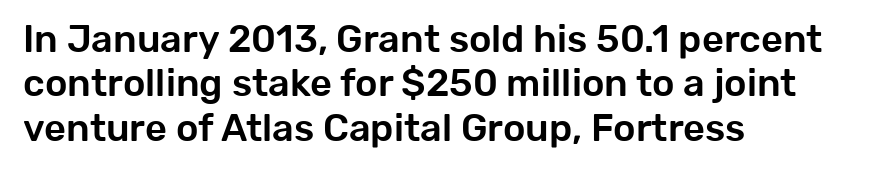
{"serif": "no", "italic": "no", "width": "normal", "stroke_contrast": "low", "x_height": "medium", "monospaced": "no", "underline": "no", "align": "left", "line_spacing_ratio": 1.17, "letter_spacing": "normal", "letter_spacing_em": 0.0, "glyph_px": 38}
